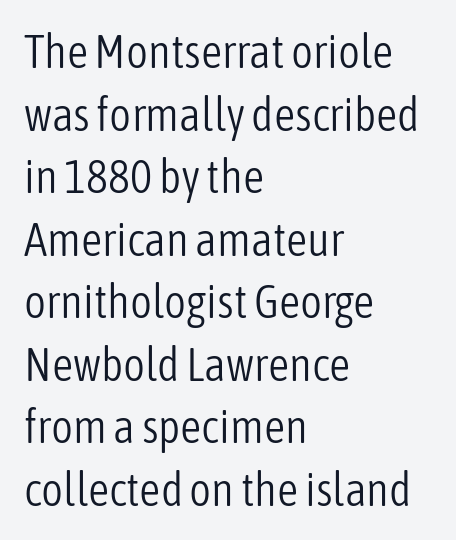
The image shows 47 px light, condensed sans-serif type, upright; set left-aligned, normal line spacing (1.33x), normal letter spacing, not underlined; low stroke contrast and a medium x-height.
